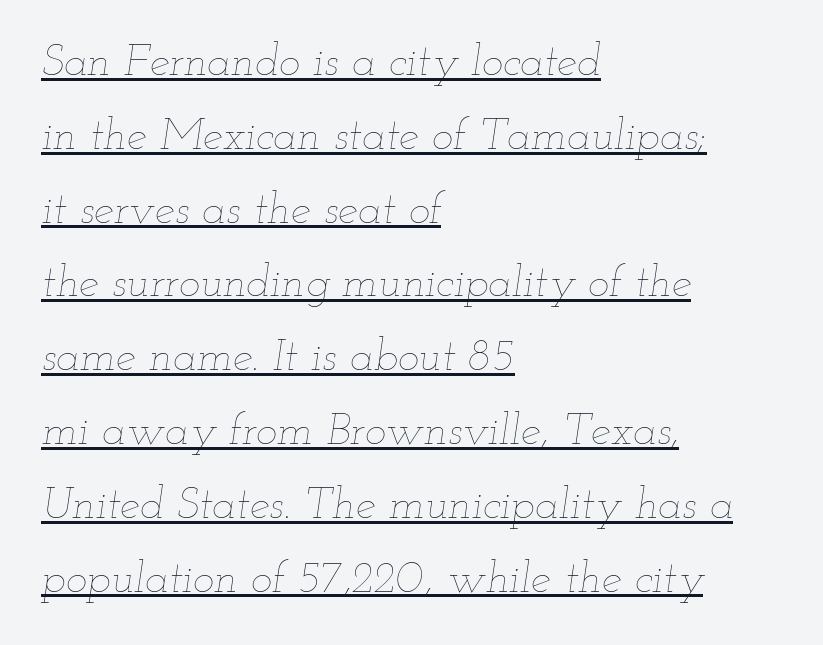
Q: Is the text bold? A: No.
Q: Is the text italic (slanted)? A: Yes, it leans right by about 12 degrees.
Q: Is the text underlined? A: Yes.
Q: How is the paragraph aligned? A: Left-aligned.
Q: Is the spacing between letters normal or unusually wide? A: Normal.
Q: Is the spacing between lines tight, normal or loose? A: Normal.
Q: Width (condensed, normal, or wide)? A: Wide.
Q: Stroke contrast? A: Low.
Q: x-height? A: Small.
Q: Monospaced? A: No.
